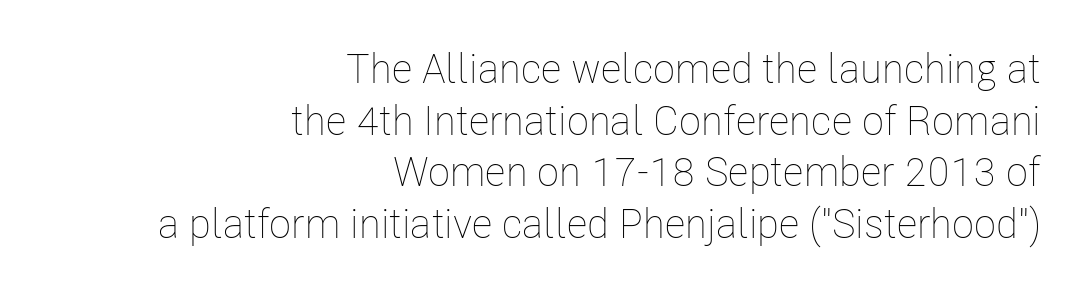
The image shows 41 px thin, condensed type, upright; set right-aligned, normal line spacing (1.26x), normal letter spacing, not underlined; low stroke contrast and a medium x-height.
